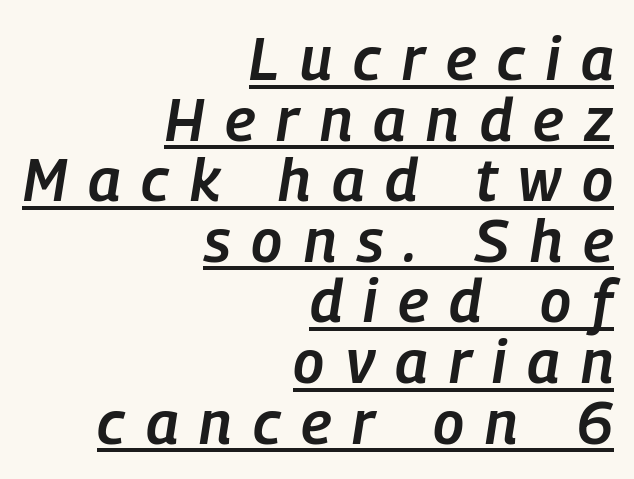
Q: Is the text bold? A: Semi-bold.
Q: Is the text italic (slanted)? A: Yes, it leans right by about 9 degrees.
Q: Is the text underlined? A: Yes.
Q: How is the paragraph aligned? A: Right-aligned.
Q: Is the spacing between letters normal or unusually wide? A: Unusually wide.
Q: Is the spacing between lines tight, normal or loose? A: Tight.
Q: Width (condensed, normal, or wide)? A: Condensed.
Q: Stroke contrast? A: Low.
Q: x-height? A: Medium.
Q: Monospaced? A: No.
